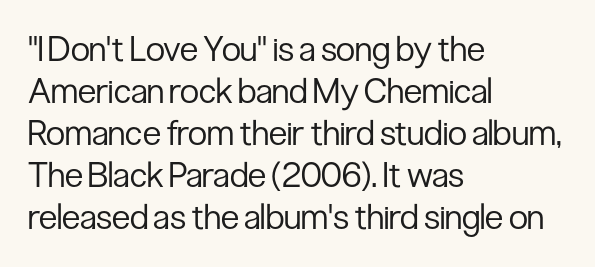
The image shows 35 px regular-weight, condensed sans-serif type, upright; set left-aligned, line spacing 1.2x, normal letter spacing, not underlined; low stroke contrast and a medium x-height.
